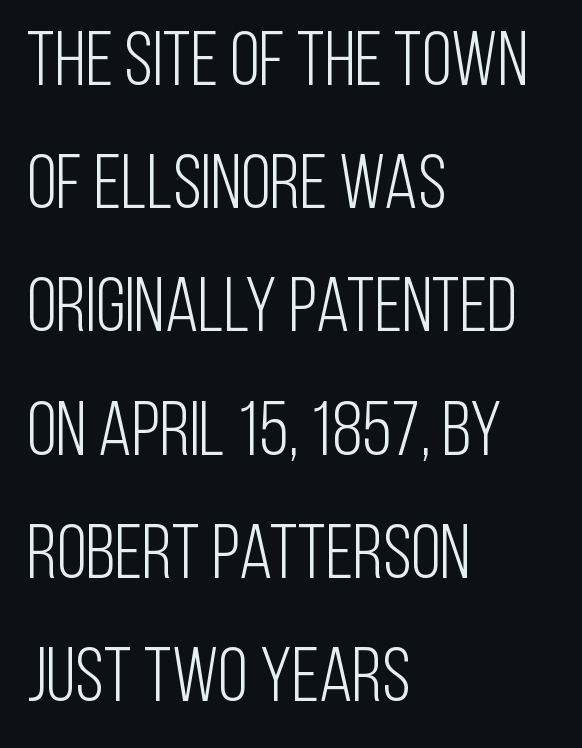
{"serif": "no", "italic": "no", "bold": "no", "weight": "light", "width": "condensed", "stroke_contrast": "low", "x_height": "large", "monospaced": "no", "underline": "no", "align": "left", "line_spacing": "normal", "line_spacing_ratio": 1.6, "letter_spacing": "normal", "letter_spacing_em": 0.0, "glyph_px": 77}
